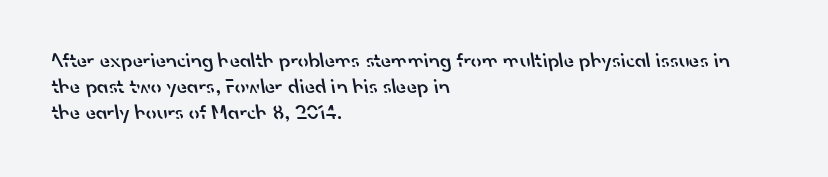
Q: Is the text bold? A: Semi-bold.
Q: Is the text underlined? A: No.
Q: How is the paragraph aligned? A: Left-aligned.
Q: Is the spacing between letters normal or unusually wide? A: Normal.
